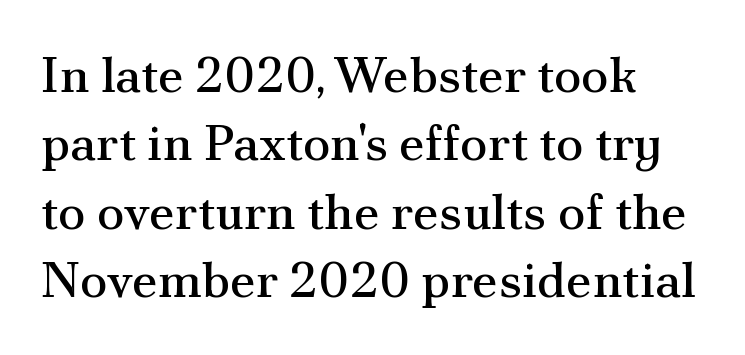
Each new line begins a customary step beneath the previous one. The text was rendered using a seriffed face with decorative stroke endings. Standard letterfit; no display-style spreading of the glyphs. Is this a fixed-width face? No — the glyphs have proportional, varying widths. The specimen omits any rule beneath the text block's lines. These lines stack with their left ends in a neat column.
